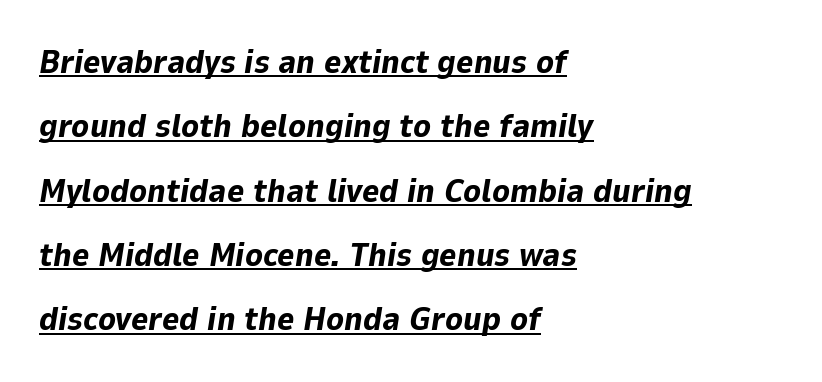
Students, observe the line beneath the letters — that is underlining. Interline gaps are noticeably wide in this sample. Standard letterfit; no display-style spreading of the glyphs. Summary of weight: heavy, a full bold. These lines were composed using italics. Think of a printed novel: that variable character pitch is what you see here.
